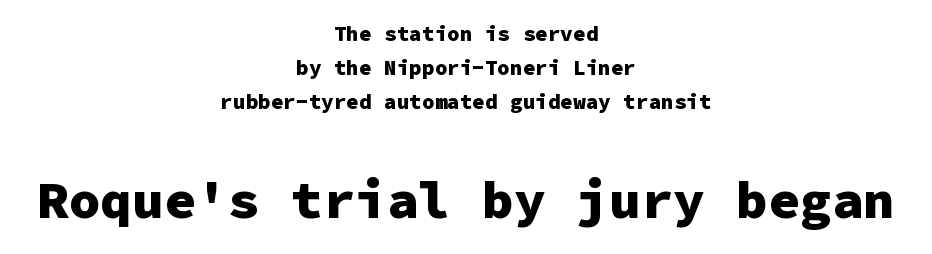
{"serif": "no", "italic": "no", "bold": "yes", "weight": "heavy", "width": "normal", "stroke_contrast": "low", "x_height": "medium", "monospaced": "yes", "underline": "no", "align": "center", "line_spacing": "normal", "line_spacing_ratio": 1.63, "letter_spacing": "normal", "letter_spacing_em": 0.0, "larger_block": "second", "size_ratio": 2.52, "glyph_px": 53}
